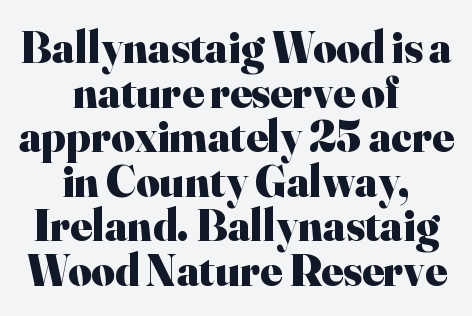
{"serif": "yes", "italic": "no", "bold": "yes", "weight": "heavy", "width": "normal", "stroke_contrast": "high", "x_height": "small", "monospaced": "no", "underline": "no", "align": "center", "line_spacing": "tight", "line_spacing_ratio": 0.99, "letter_spacing": "normal", "letter_spacing_em": 0.0, "glyph_px": 45}
